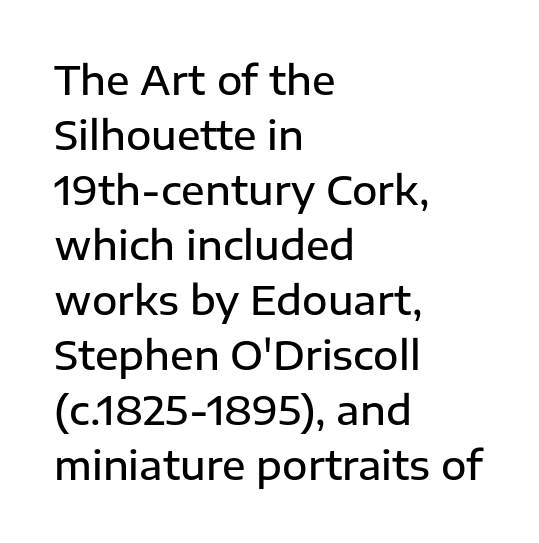
{"serif": "no", "italic": "no", "bold": "semi", "weight": "semibold", "width": "normal", "stroke_contrast": "low", "x_height": "medium", "monospaced": "no", "underline": "no", "align": "left", "line_spacing": "normal", "line_spacing_ratio": 1.41, "letter_spacing": "normal", "letter_spacing_em": 0.0, "glyph_px": 39}
